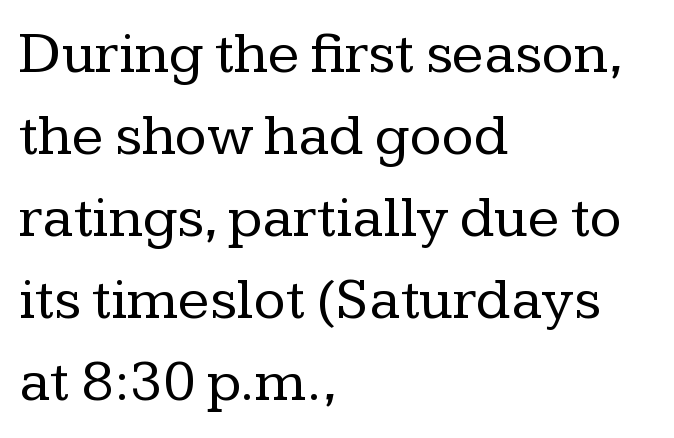
{"serif": "yes", "italic": "no", "bold": "no", "weight": "regular", "width": "normal", "stroke_contrast": "low", "x_height": "medium", "monospaced": "no", "underline": "no", "align": "left", "line_spacing": "normal", "line_spacing_ratio": 1.39, "letter_spacing": "normal", "letter_spacing_em": 0.0, "glyph_px": 59}
